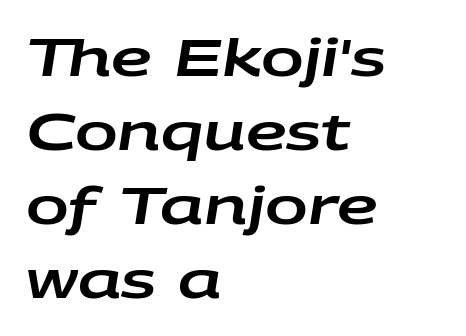
Is this a fixed-width face? No — the glyphs have proportional, varying widths. Emphasis-style slanted type is in use. Casual observation: everything's shoved over to the left. The passage shown stacks its lines at a standard gap. Look at the tracking — it's just the regular setting, nothing added. Beneath every word, the page is bare.
